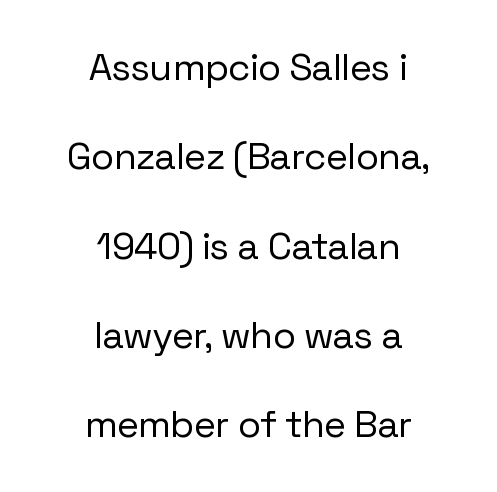
Plain, unruled lines of type. Think of a printed novel: that variable character pitch is what you see here. The letters look calm and open, with moderate or lighter stems. Each line is balanced around a shared central axis. This is roman type, the default non-slanted kind. Regarding serifs, this sample does without them.
